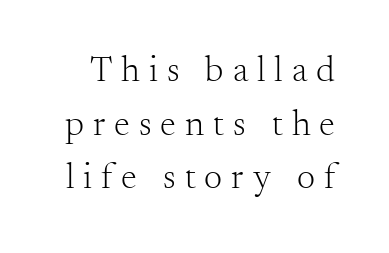
Is this a fixed-width face? No — the glyphs have proportional, varying widths. What kind of face is this? One with serifs. Posture: straight, roman, zero tilt. Someone cranked the tracking dial way up on this one. No word sits above an underline.
